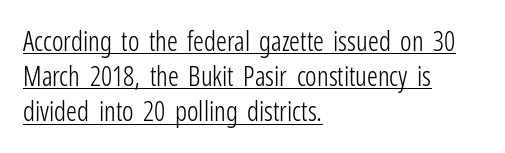
The image shows 27 px text type, upright; set left-aligned, normal line spacing (1.3x), normal letter spacing, underlined.
